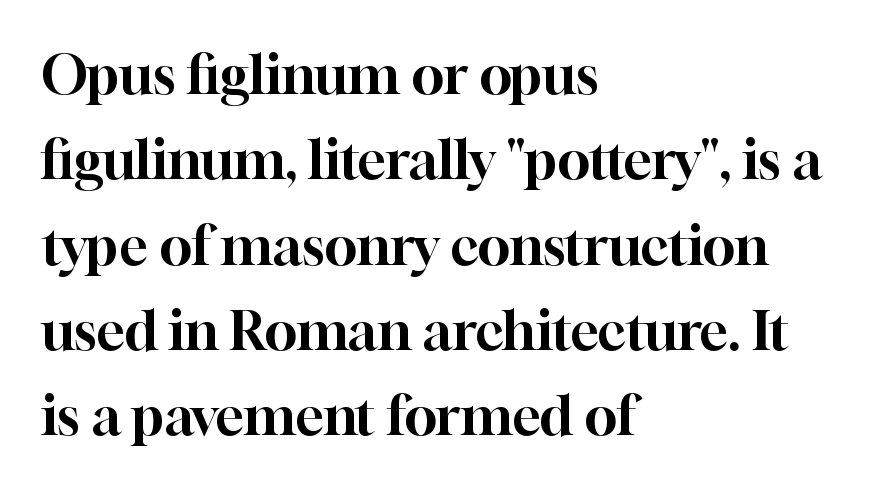
The image shows 54 px serif type, upright; set left-aligned, normal line spacing (1.58x), normal letter spacing, not underlined; high stroke contrast and a medium x-height.
